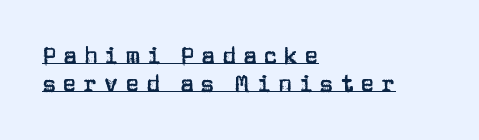
The image shows 23 px text type, upright; set left-aligned, line spacing 1.23x, unusually wide letter spacing (+0.3 em), underlined.
